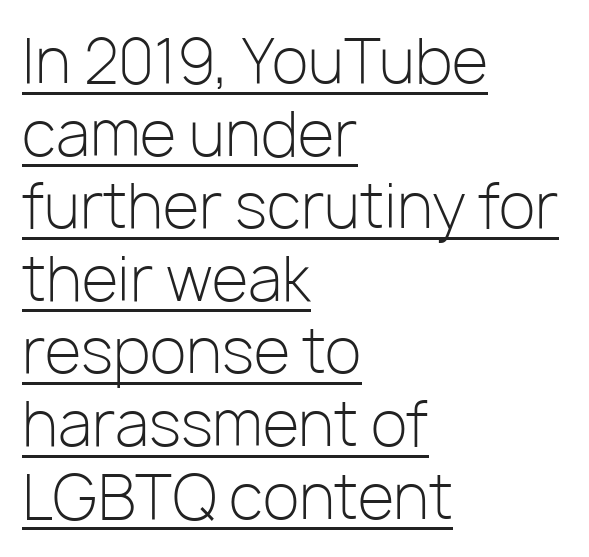
{"serif": "no", "italic": "no", "bold": "no", "weight": "light", "width": "normal", "stroke_contrast": "low", "x_height": "medium", "monospaced": "no", "underline": "yes", "align": "left", "line_spacing_ratio": 1.21, "letter_spacing": "normal", "letter_spacing_em": 0.0, "glyph_px": 60}
